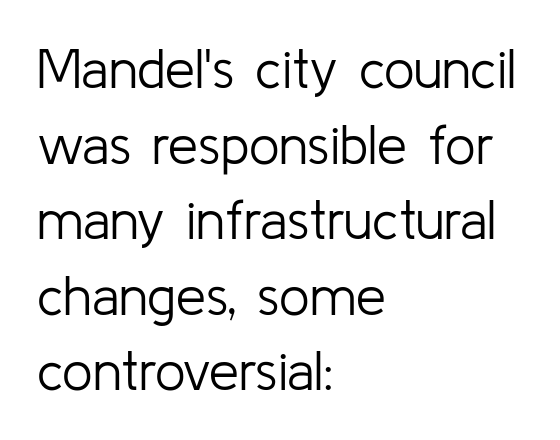
The image shows 54 px light sans-serif type, upright; set left-aligned, normal line spacing (1.4x), normal letter spacing, not underlined; low stroke contrast and a medium x-height.
